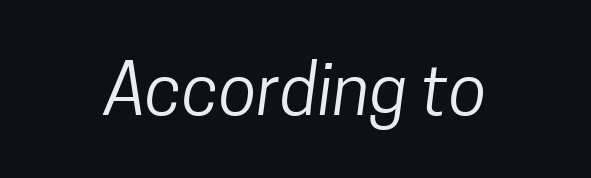
Q: Is the text bold? A: No.
Q: Is the typeface a serif or a sans-serif typeface? A: Sans-serif.
Q: Is the text underlined? A: No.
Q: Is the spacing between letters normal or unusually wide? A: Normal.
Q: Width (condensed, normal, or wide)? A: Condensed.
Q: Stroke contrast? A: Low.
Q: x-height? A: Medium.
Q: Monospaced? A: No.
